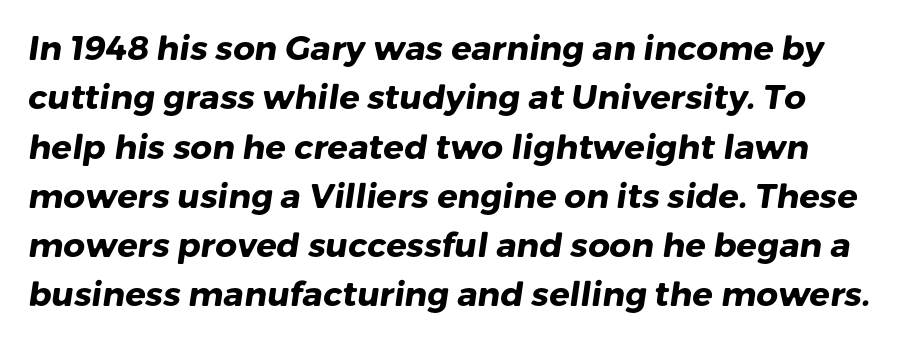
Decoration check: the copy has no underline. Each glyph is drawn with heavy, bold strokes. These lines sit exactly where default settings would place them. Nothing sits at the stroke ends, so this counts as sans-serif. The face used here is proportionally spaced, like ordinary book or web type. Short note: letters normally spaced.
